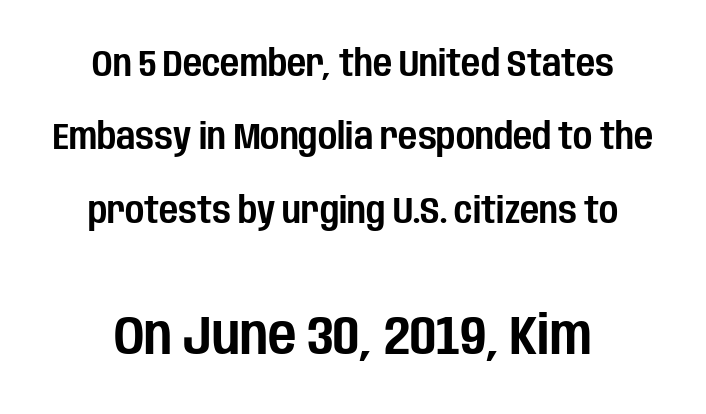
Q: Is the text italic (slanted)? A: No, it is upright.
Q: Is the typeface a serif or a sans-serif typeface? A: Sans-serif.
Q: Is the text underlined? A: No.
Q: How is the paragraph aligned? A: Centered.
Q: Is the spacing between letters normal or unusually wide? A: Normal.
Q: Is the spacing between lines tight, normal or loose? A: Loose.
Q: Which block of text is set in a larger size, the first (top) or the second (bottom)? A: The second (bottom) one.
Q: Width (condensed, normal, or wide)? A: Condensed.
Q: Stroke contrast? A: Low.
Q: x-height? A: Large.
Q: Monospaced? A: No.
